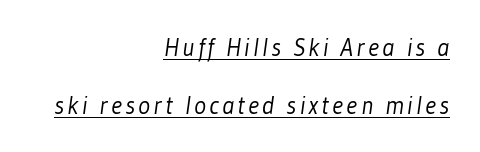
{"bold": "no", "underline": "yes", "align": "right", "line_spacing": "loose", "line_spacing_ratio": 2.32, "glyph_px": 25}
